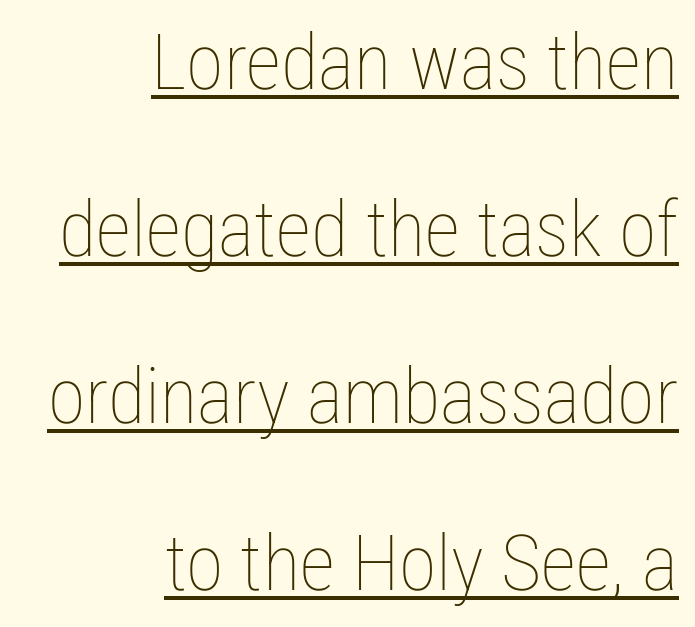
Each letter keeps its own natural width here, so spacing adapts to shape. Nothing heavy about these letters — not bold at all. Line ends are locked; line starts wander. Tall strokes in this sample are plumb rather than angled.
